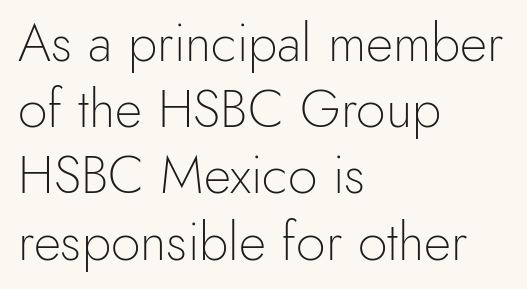
Q: Is the text bold? A: No.
Q: Is the text italic (slanted)? A: No, it is upright.
Q: Is the typeface a serif or a sans-serif typeface? A: Sans-serif.
Q: Is the text underlined? A: No.
Q: How is the paragraph aligned? A: Left-aligned.
Q: Is the spacing between letters normal or unusually wide? A: Normal.
Q: Is the spacing between lines tight, normal or loose? A: Normal.
Q: Width (condensed, normal, or wide)? A: Normal.
Q: x-height? A: Small.
Q: Monospaced? A: No.
